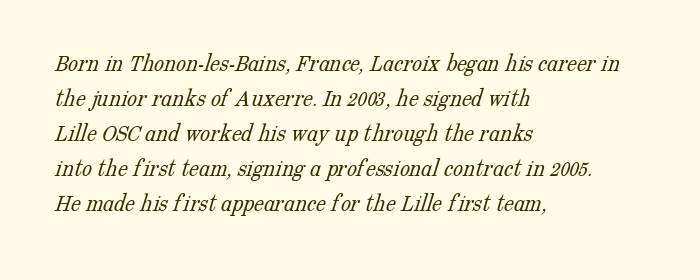
Q: Is the text bold? A: No.
Q: Is the text underlined? A: No.
Q: How is the paragraph aligned? A: Left-aligned.
Q: Is the spacing between letters normal or unusually wide? A: Normal.
Q: Is the spacing between lines tight, normal or loose? A: Normal.
